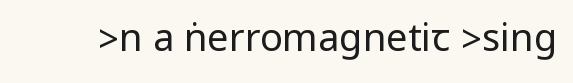
Nothing sits at the stroke ends, so this counts as sans-serif. Just letters on the line, the space beneath them empty. Ordinary non-slanted type is in use. Stroke thickness stays within the range of a standard reading face or lighter.
